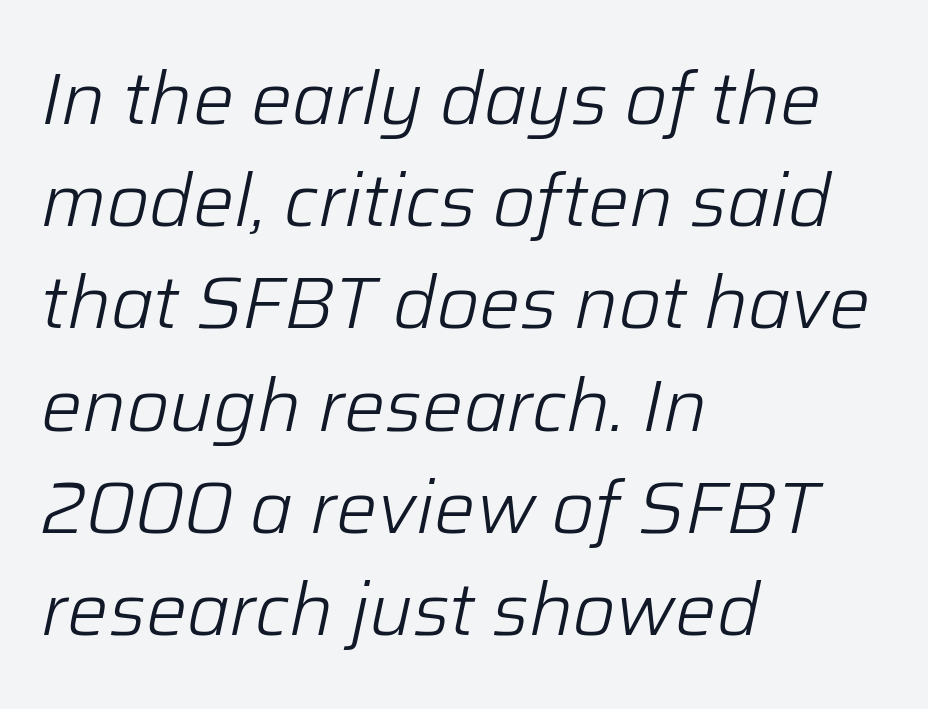
{"italic": "yes", "lean": "right", "slant_degrees": 12, "bold": "no", "weight": "light", "width": "normal", "stroke_contrast": "low", "x_height": "medium", "monospaced": "no", "underline": "no", "align": "left", "line_spacing": "normal", "line_spacing_ratio": 1.4, "letter_spacing": "normal", "letter_spacing_em": 0.0, "glyph_px": 73}
